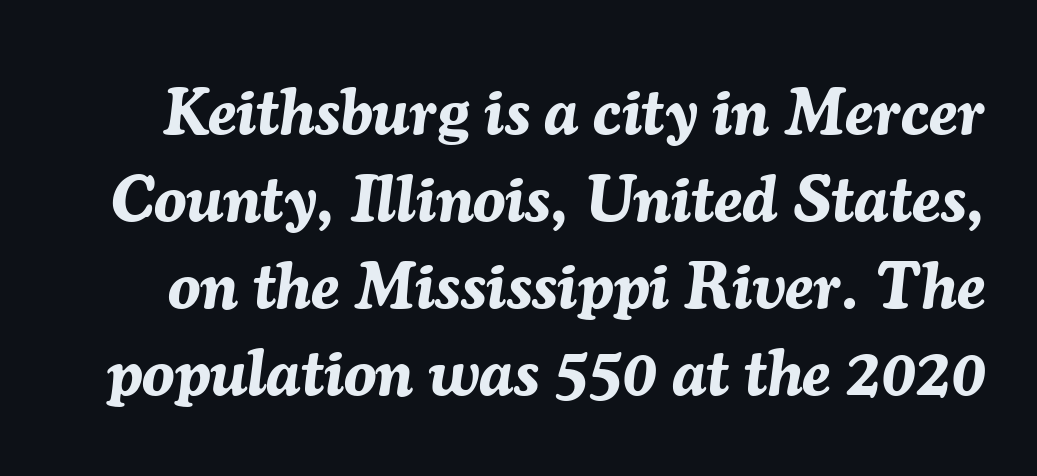
Slanted lettering throughout. Observe the ordinary spacing: letters are neighbours, not strangers. Honestly, the row spacing looks completely unremarkable. Typesetter's note: full bold, strokes at maximum text heaviness. The passage shown is typed in a proportional face where columns would drift. Honestly, there is no underline to notice here at all.
